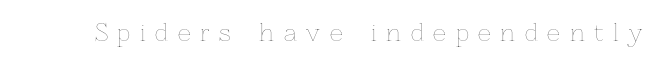
No word sits above an underline. No letter is thick-stroked: the sample isn't bold. The rendering inserts visible extra space after every character. A typesetter would mark this as roman, not italic.
